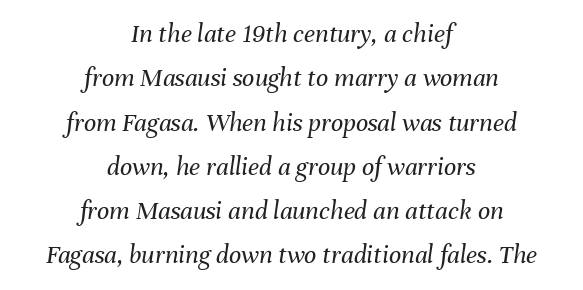
Horizontal alignment here is central, giving a formal, balanced look. The rendering uses a moderate line-height, typical for paragraphs. Inter-character spacing is left at the font's built-in metrics. Would a proofreader flag this as italicized? Yes. The letterforms sit at book weight or below.
